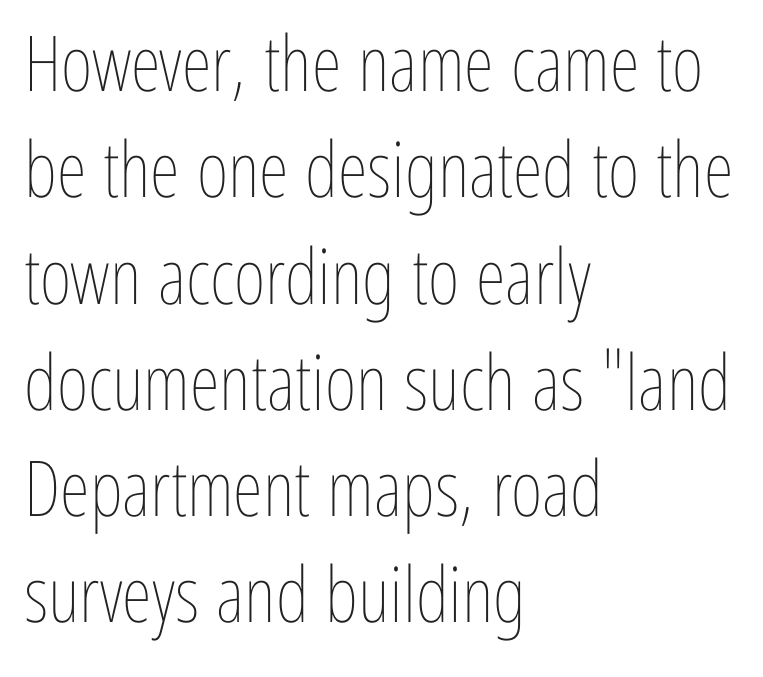
If you drew a ruler down the left edge, every line would touch it. A typesetter would call this leading conventional body-copy spacing. The line texture is even and compact thanks to regular tracking. Letters rest on an invisible, unmarked baseline. The passage shown is typed in a proportional face where columns would drift. Compared with a typical body face, this is equally light or lighter still.
